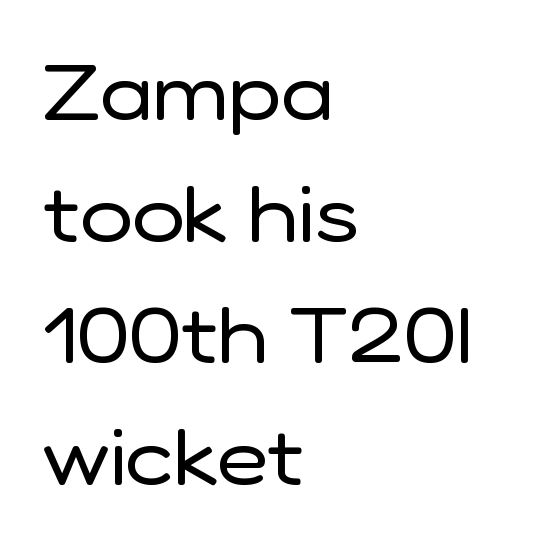
Q: Is the text bold? A: No.
Q: Is the text italic (slanted)? A: No, it is upright.
Q: Is the typeface a serif or a sans-serif typeface? A: Sans-serif.
Q: Is the text underlined? A: No.
Q: How is the paragraph aligned? A: Left-aligned.
Q: Is the spacing between letters normal or unusually wide? A: Normal.
Q: Is the spacing between lines tight, normal or loose? A: Normal.
Q: Width (condensed, normal, or wide)? A: Normal.
Q: Stroke contrast? A: Low.
Q: x-height? A: Medium.
Q: Monospaced? A: No.
